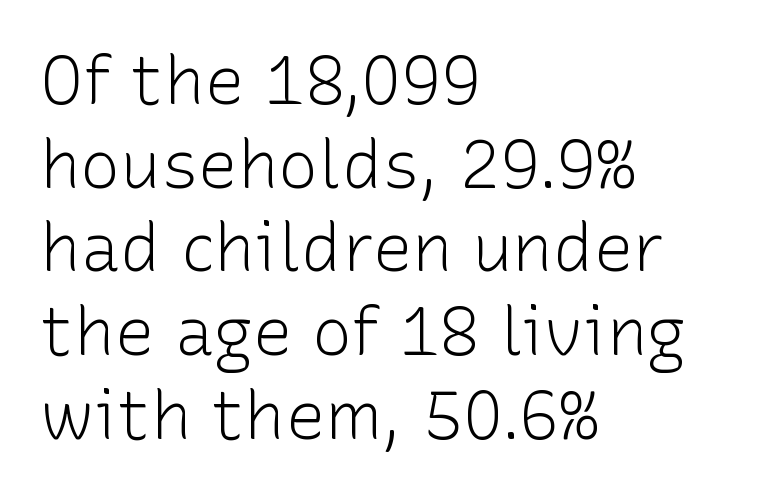
This rendering uses left alignment, leaving the right contour irregular. Vertical spacing — default. Observe the ordinary spacing: letters are neighbours, not strangers. Notice how the stems are strictly vertical — no italics here. Is the type heavy? It reads as light-to-regular instead. Think of a printed novel: that variable character pitch is what you see here.
